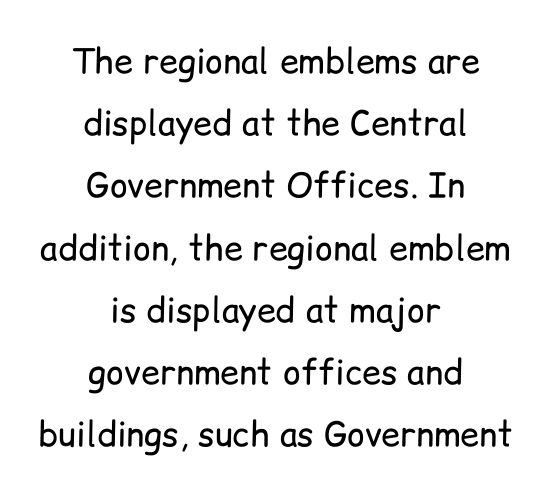
Each letter keeps its own natural width here, so spacing adapts to shape. Check where the strokes stop: nothing finishes them off — pure sans. Each row of text sits above clean, open space. Is there any slant? The stems are plumb. Summary of weight: not heavy and not bold.
